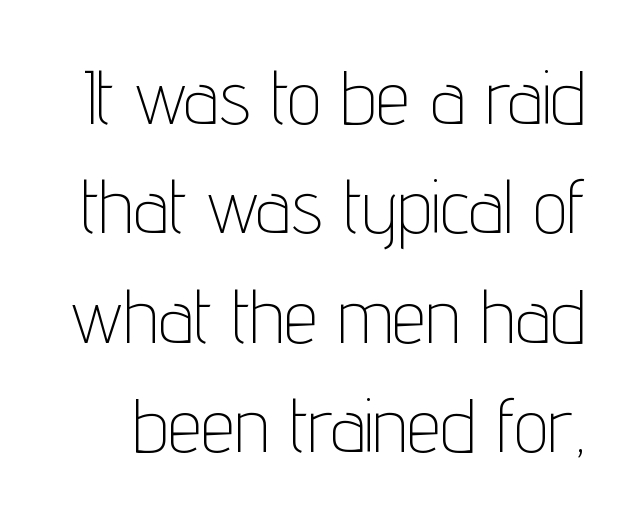
Q: Is the text bold? A: No.
Q: Is the text italic (slanted)? A: No, it is upright.
Q: Is the typeface a serif or a sans-serif typeface? A: Sans-serif.
Q: Is the text underlined? A: No.
Q: Is the spacing between letters normal or unusually wide? A: Normal.
Q: Is the spacing between lines tight, normal or loose? A: Normal.
Q: Width (condensed, normal, or wide)? A: Condensed.
Q: Stroke contrast? A: Low.
Q: x-height? A: Medium.
Q: Monospaced? A: No.
